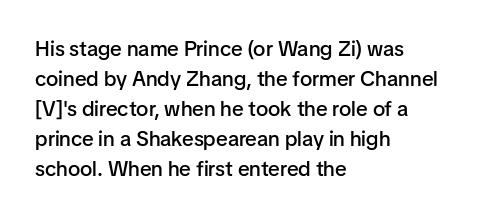
What weight is shown? A semibold, between regular and bold. Nobody touched the tracking dial on this one. This sample keeps an unexceptional amount of space between lines. The typography opts for an upright posture over an oblique one. These lines stack with their left ends in a neat column. The specimen omits any rule beneath the text block's lines.
